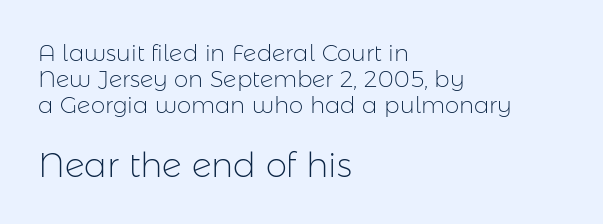
The typography opts for an upright posture over an oblique one. The rendering shows plain stroke endings on the letterforms — a sans-serif design. Characters follow at the spacing the type designer built in. Compared with typical paragraphs, the rows here are closer together. A quiet, ordinary-to-light weight characterises the typeface. This sample has the flowing, uneven cadence of proportional lettering.
